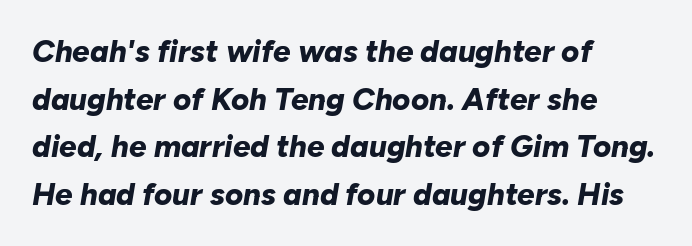
The image shows 31 px bold type, italic (leaning right); set left-aligned, normal line spacing (1.54x), normal letter spacing, not underlined; low stroke contrast and a medium x-height.
